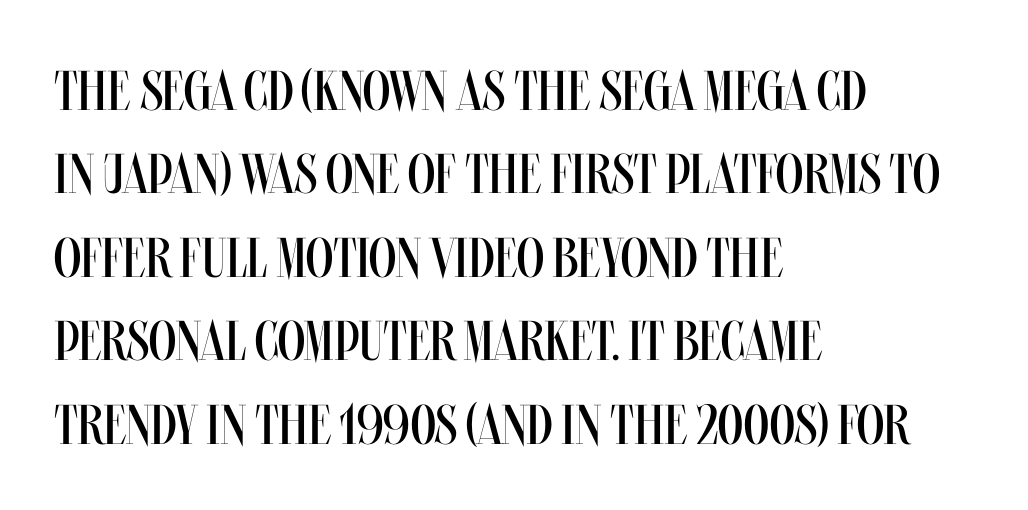
Notice how descenders clear the ascenders below comfortably — that's standard leading. A clean baseline with only descenders dipping below it. Layout note: lines flush left. No italicization has been applied; the sample stays upright. Compared with a typical body face, this is equally light or lighter still.
